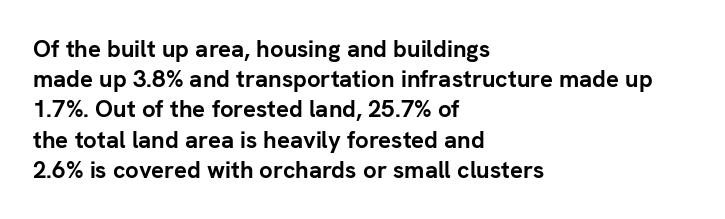
The image shows 24 px bold type, upright; set left-aligned, normal line spacing (1.26x), normal letter spacing, not underlined.
